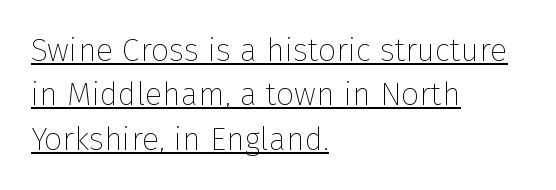
Q: Is the text bold? A: No.
Q: Is the text italic (slanted)? A: No, it is upright.
Q: Is the typeface a serif or a sans-serif typeface? A: Sans-serif.
Q: Is the text underlined? A: Yes.
Q: How is the paragraph aligned? A: Left-aligned.
Q: Is the spacing between letters normal or unusually wide? A: Normal.
Q: Is the spacing between lines tight, normal or loose? A: Normal.
Q: Width (condensed, normal, or wide)? A: Normal.
Q: Stroke contrast? A: Low.
Q: x-height? A: Medium.
Q: Monospaced? A: No.
